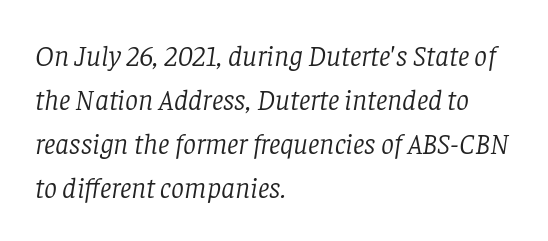
The image shows 29 px light serif type, italic (leaning right); set left-aligned, normal line spacing (1.52x), normal letter spacing, not underlined; low stroke contrast and a large x-height.
